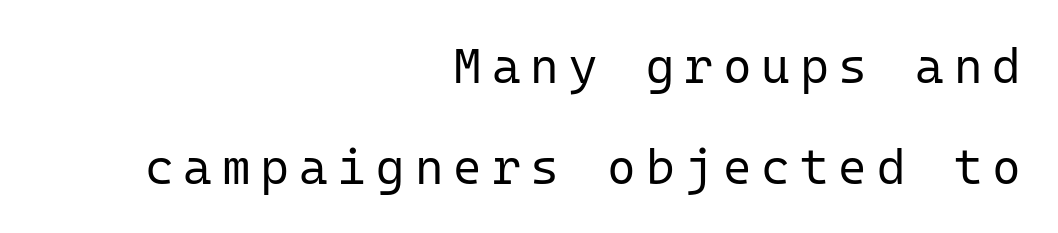
These lines stand farther apart than default settings would place them. Descender tails drop into unmarked territory. When letters stand straight like this, we call the style roman or upright. Think standard paragraph weight, or any step lighter than that. Loose tracking; the words dissolve into strings of separated letters. A typesetter would call this monospace, since all characters share one set width.
